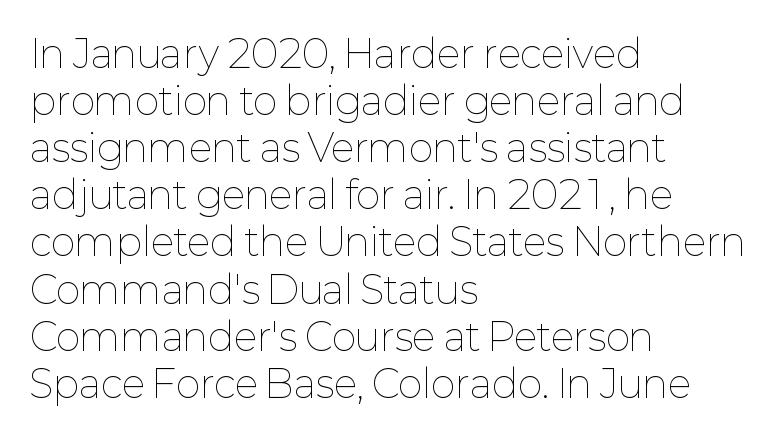
{"italic": "no", "bold": "no", "weight": "thin", "width": "normal", "stroke_contrast": "low", "x_height": "medium", "monospaced": "no", "underline": "no", "align": "left", "line_spacing_ratio": 1.24, "letter_spacing": "normal", "letter_spacing_em": 0.0, "glyph_px": 38}
